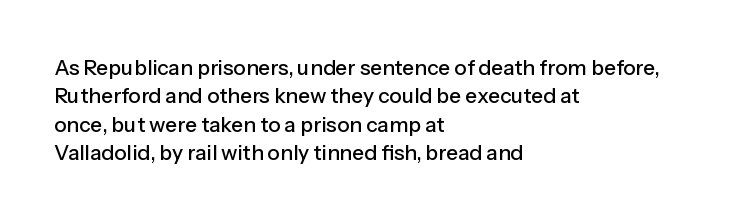
Q: Is the text italic (slanted)? A: No, it is upright.
Q: Is the text underlined? A: No.
Q: How is the paragraph aligned? A: Left-aligned.
Q: Is the spacing between letters normal or unusually wide? A: Normal.
Q: Is the spacing between lines tight, normal or loose? A: Normal.
